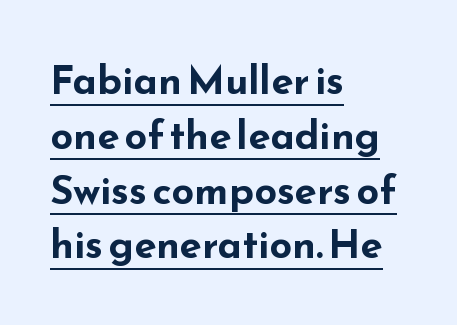
The image shows 40 px bold, wide sans-serif type, upright; set left-aligned, normal line spacing (1.37x), normal letter spacing, underlined; low stroke contrast and a small x-height.
